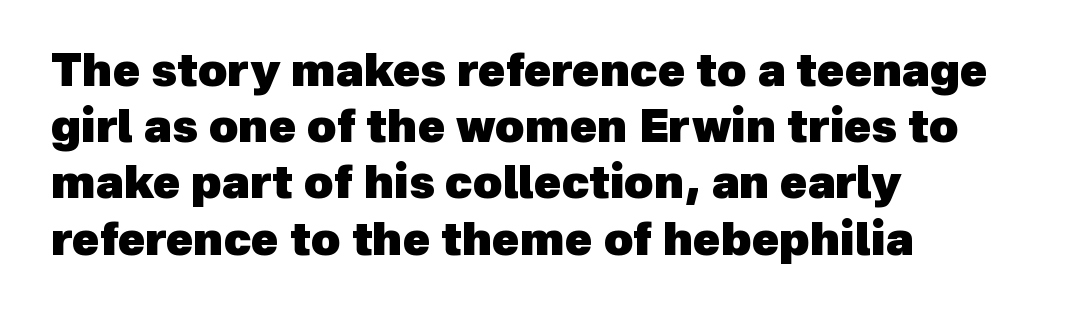
Vertically, the passage feels balanced, rows spaced as you'd expect. This rendering employs a face without finishing strokes, i.e., a sans-serif. The rendering anchors every line to the left-hand side. Looks like regular typesetting: each glyph gets only the width it needs. Letters rest on an invisible, unmarked baseline. The face used here is rendered with its standard letterfit.
